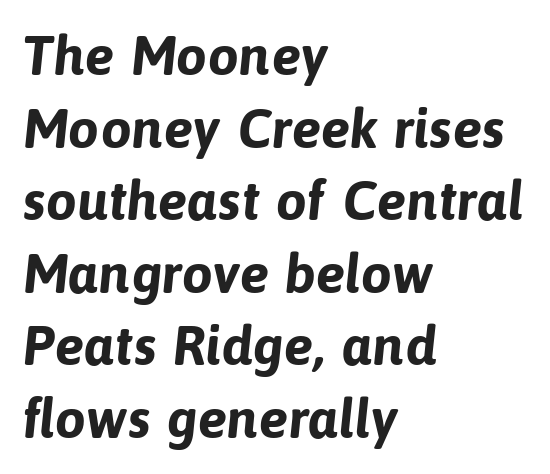
Just letters on the line, the space beneath them empty. Line spacing here is normal. Spacing between characters is what you'd get straight out of the box. Strokes here are thick enough to call this a true bold. The letters carry no serifs — their stems end cleanly without finishing strokes.
